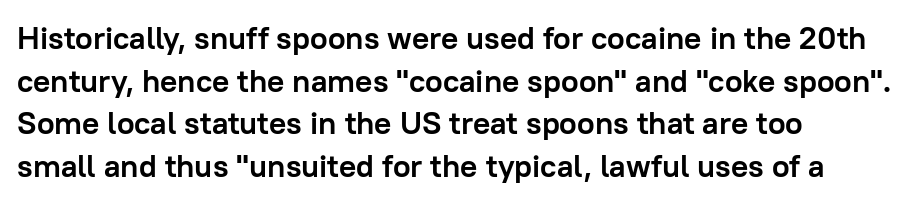
Each letter keeps its own natural width here, so spacing adapts to shape. Bare-footed words on every line. The designer left line spacing at the default. Posture: upright roman.
